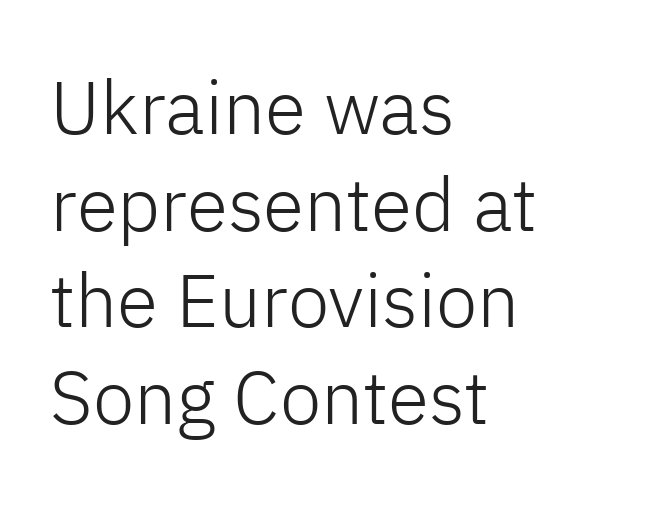
{"serif": "no", "italic": "no", "bold": "no", "weight": "light", "width": "normal", "stroke_contrast": "low", "x_height": "medium", "monospaced": "no", "underline": "no", "align": "left", "line_spacing": "normal", "line_spacing_ratio": 1.29, "letter_spacing": "normal", "letter_spacing_em": 0.0, "glyph_px": 75}
